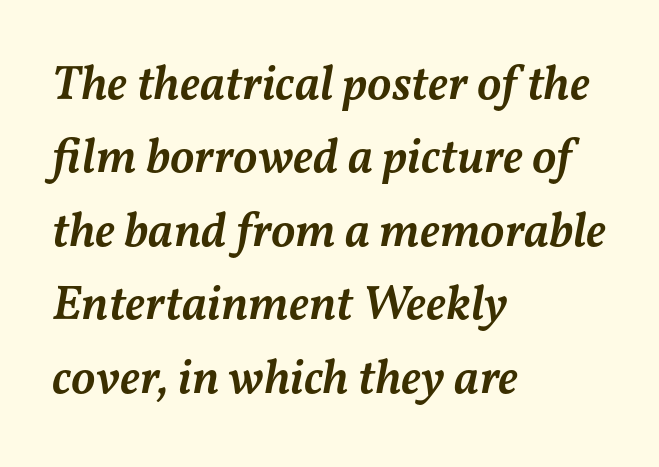
Q: Is the text bold? A: Semi-bold.
Q: Is the text italic (slanted)? A: Yes, it leans right by about 11 degrees.
Q: Is the text underlined? A: No.
Q: How is the paragraph aligned? A: Left-aligned.
Q: Is the spacing between letters normal or unusually wide? A: Normal.
Q: Is the spacing between lines tight, normal or loose? A: Normal.
Q: Width (condensed, normal, or wide)? A: Normal.
Q: Stroke contrast? A: Medium.
Q: x-height? A: Medium.
Q: Monospaced? A: No.
